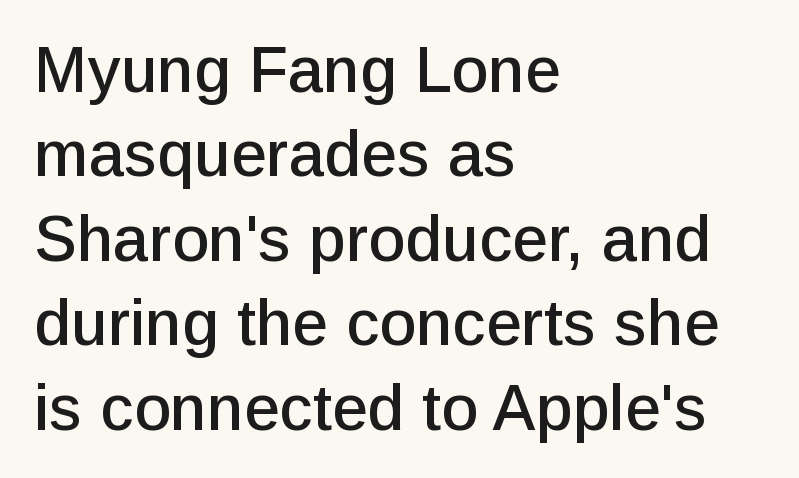
{"serif": "no", "italic": "no", "width": "normal", "stroke_contrast": "low", "x_height": "medium", "monospaced": "no", "underline": "no", "align": "left", "line_spacing": "normal", "line_spacing_ratio": 1.32, "letter_spacing": "normal", "letter_spacing_em": 0.0, "glyph_px": 64}
